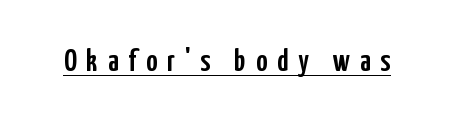
{"serif": "no", "italic": "no", "width": "condensed", "stroke_contrast": "low", "x_height": "medium", "monospaced": "no", "underline": "yes", "letter_spacing": "wide", "letter_spacing_em": 0.32, "glyph_px": 31}
